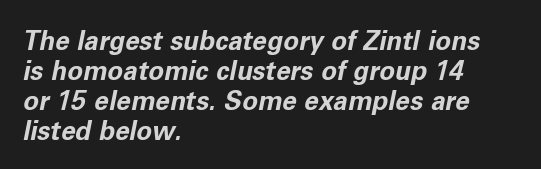
The glyphs have the mass of a bold cut. Successive baselines arrive quickly, one right under another. The area under the type is left untouched. The setting favours the left margin, as ordinary paragraphs usually do.
